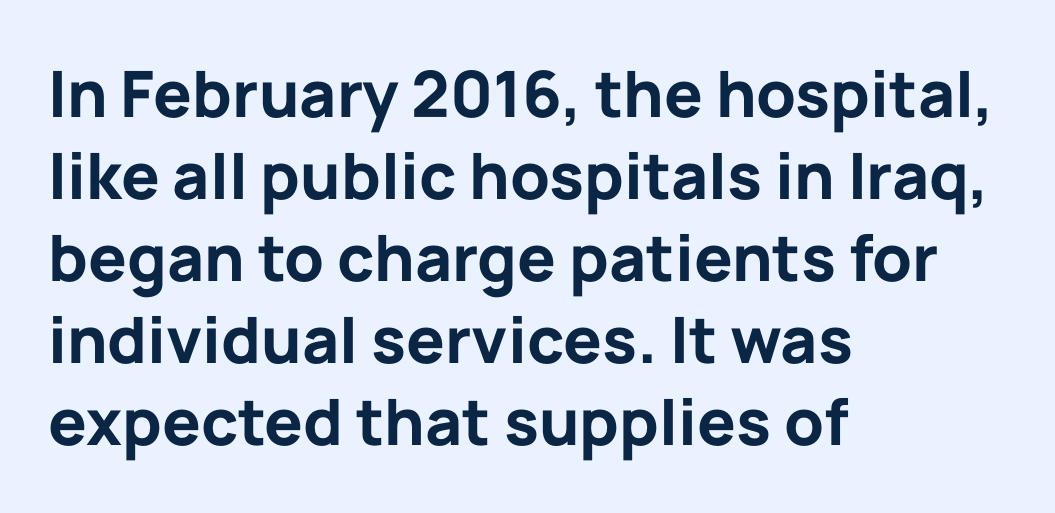
This sample has the flowing, uneven cadence of proportional lettering. The text was rendered using a sans face with plain stroke endings. Posture: upright roman. Heavy-handed strokes throughout: this text is bold. The lines are quadded left.
